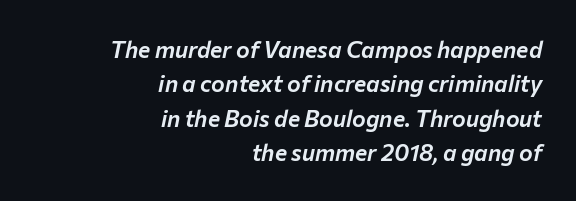
The image shows 23 px text type, italic (leaning right); set right-aligned, normal line spacing (1.5x), normal letter spacing, not underlined.
